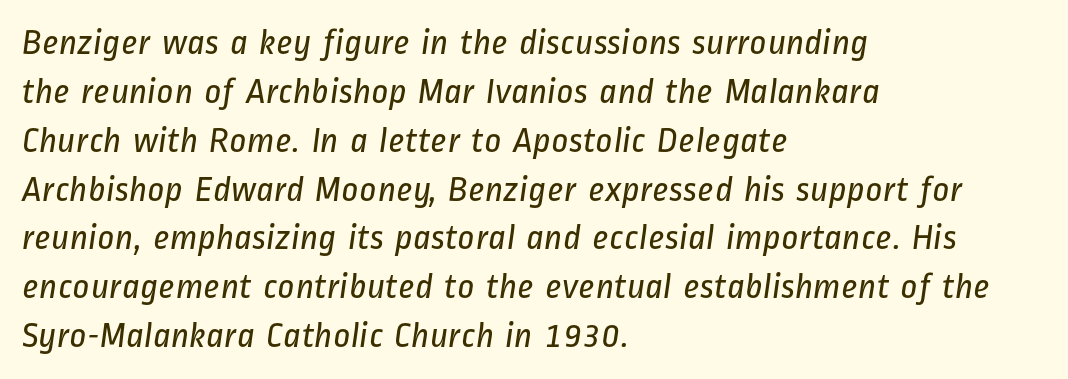
Weight: in the light-to-regular range. Check the space under the baseline: it is left empty. Casual observation: everything's shoved over to the left. The letters advance in unequal steps, a hallmark of proportional type. Font category for this specimen: sans-serif.
